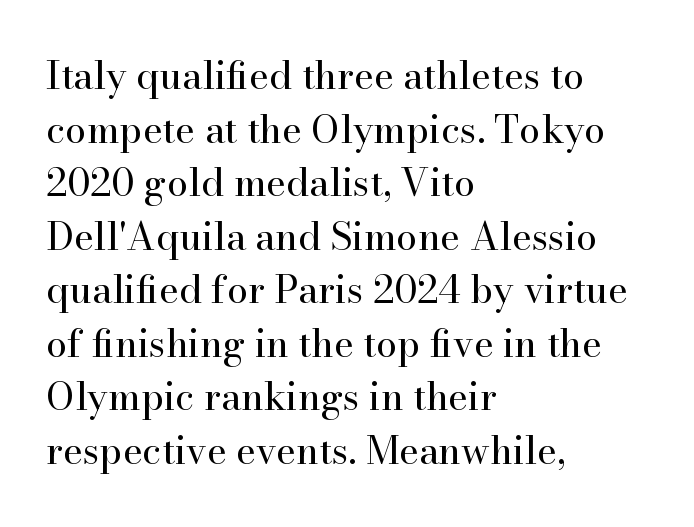
Q: Is the text bold? A: No.
Q: Is the text italic (slanted)? A: No, it is upright.
Q: Is the typeface a serif or a sans-serif typeface? A: Serif.
Q: Is the text underlined? A: No.
Q: How is the paragraph aligned? A: Left-aligned.
Q: Is the spacing between letters normal or unusually wide? A: Normal.
Q: Is the spacing between lines tight, normal or loose? A: Normal.
Q: Width (condensed, normal, or wide)? A: Normal.
Q: Stroke contrast? A: High.
Q: x-height? A: Small.
Q: Monospaced? A: No.
